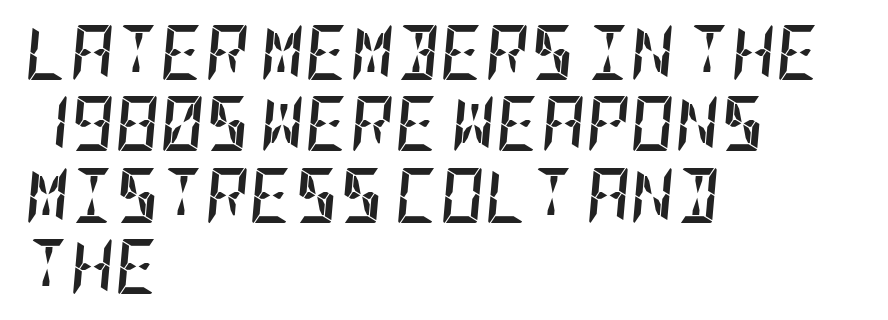
Q: Is the text bold? A: Yes.
Q: Is the text italic (slanted)? A: Yes, it leans right by about 5 degrees.
Q: Is the text underlined? A: No.
Q: How is the paragraph aligned? A: Left-aligned.
Q: Is the spacing between letters normal or unusually wide? A: Normal.
Q: Is the spacing between lines tight, normal or loose? A: Normal.
Q: Width (condensed, normal, or wide)? A: Condensed.
Q: Stroke contrast? A: Low.
Q: x-height? A: Large.
